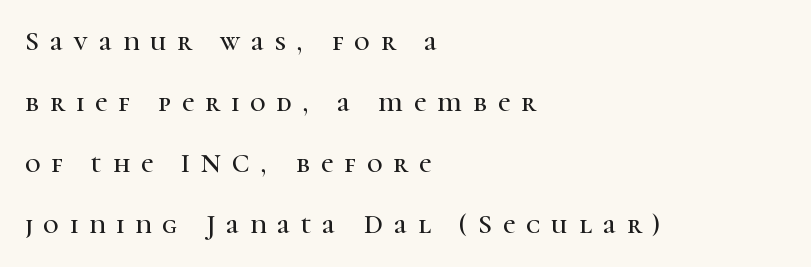
{"italic": "no", "underline": "no", "align": "left", "line_spacing": "loose", "line_spacing_ratio": 2.26, "letter_spacing": "wide", "letter_spacing_em": 0.41, "glyph_px": 27}
